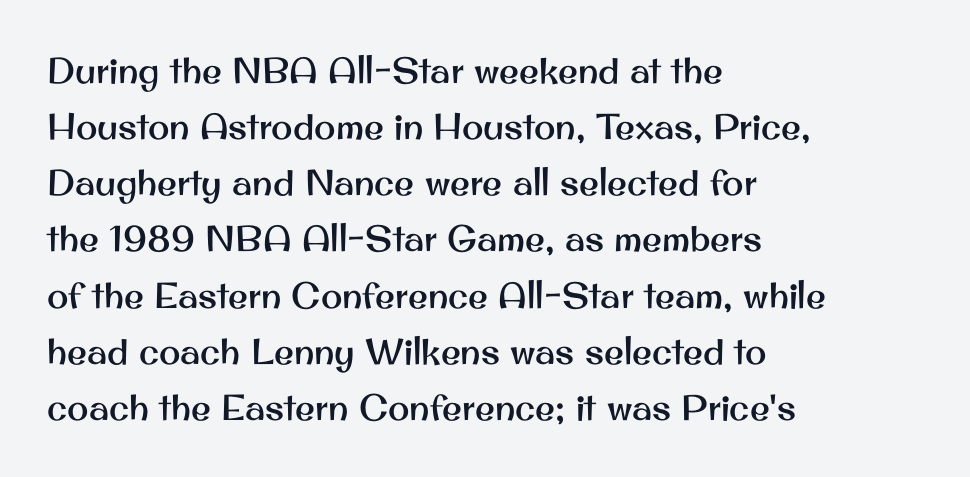
The image shows 36 px sans-serif type, upright; set left-aligned, normal line spacing (1.56x), normal letter spacing, not underlined; medium stroke contrast and a small x-height.
